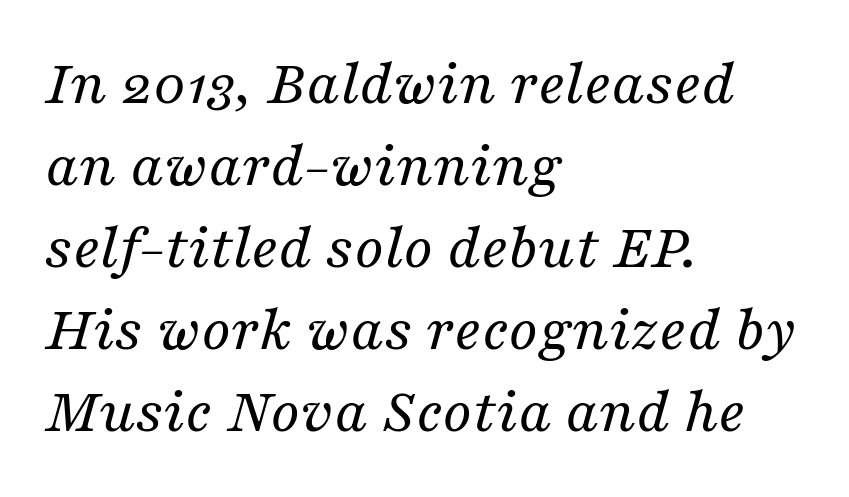
Q: Is the text bold? A: No.
Q: Is the text italic (slanted)? A: Yes, it leans right by about 16 degrees.
Q: Is the typeface a serif or a sans-serif typeface? A: Serif.
Q: Is the text underlined? A: No.
Q: How is the paragraph aligned? A: Left-aligned.
Q: Is the spacing between letters normal or unusually wide? A: Normal.
Q: Is the spacing between lines tight, normal or loose? A: Normal.
Q: Width (condensed, normal, or wide)? A: Normal.
Q: Stroke contrast? A: Medium.
Q: x-height? A: Medium.
Q: Monospaced? A: No.
